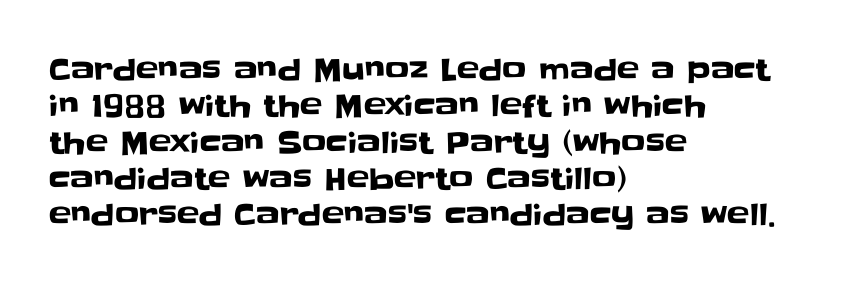
{"serif": "no", "italic": "no", "width": "normal", "stroke_contrast": "low", "x_height": "large", "monospaced": "no", "underline": "no", "align": "left", "line_spacing_ratio": 1.21, "letter_spacing": "normal", "letter_spacing_em": 0.0, "glyph_px": 30}
